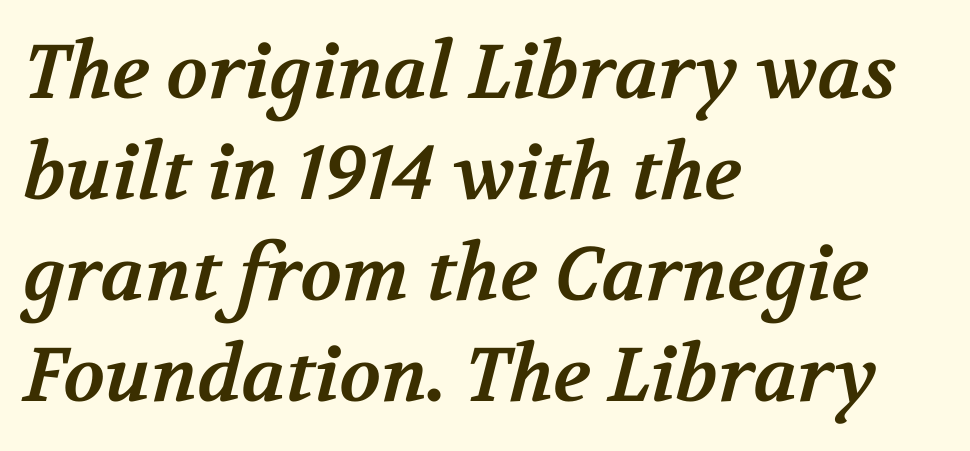
Compared with typical body copy, the letter spacing here is the same. Caption: multi-line text, flush left, ragged right. Decoration check: the copy has no underline. If you measured baseline to baseline, you'd find a middling distance. The face used here is proportionally spaced, like ordinary book or web type. This sample uses a serif face.
